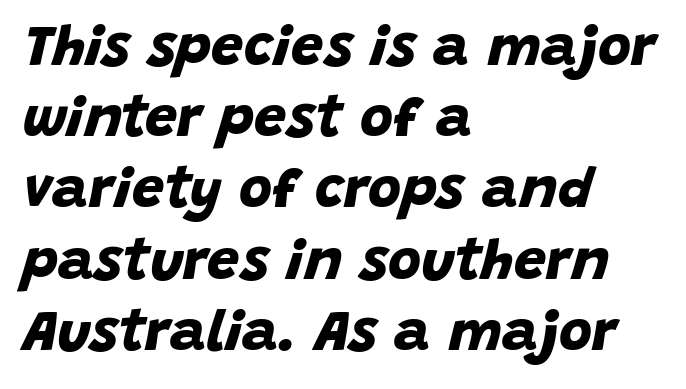
The passage shown is emphatically bold. A bare baseline throughout the passage. Honestly, the letter spacing is just normal — you wouldn't notice it. If you drew a ruler down the left edge, every line would touch it.
